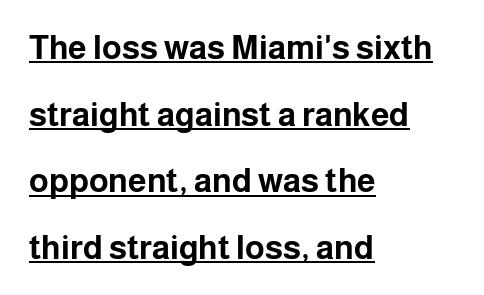
Compared with typical body copy, the letter spacing here is the same. Has an underline been added? It has. Is there any slant? The stems are plumb. The rendering uses natural spacing where letterforms have individual widths. How would I describe the line gaps? Wide and relaxed. As a designer I'd log this as weight 700, bold.
